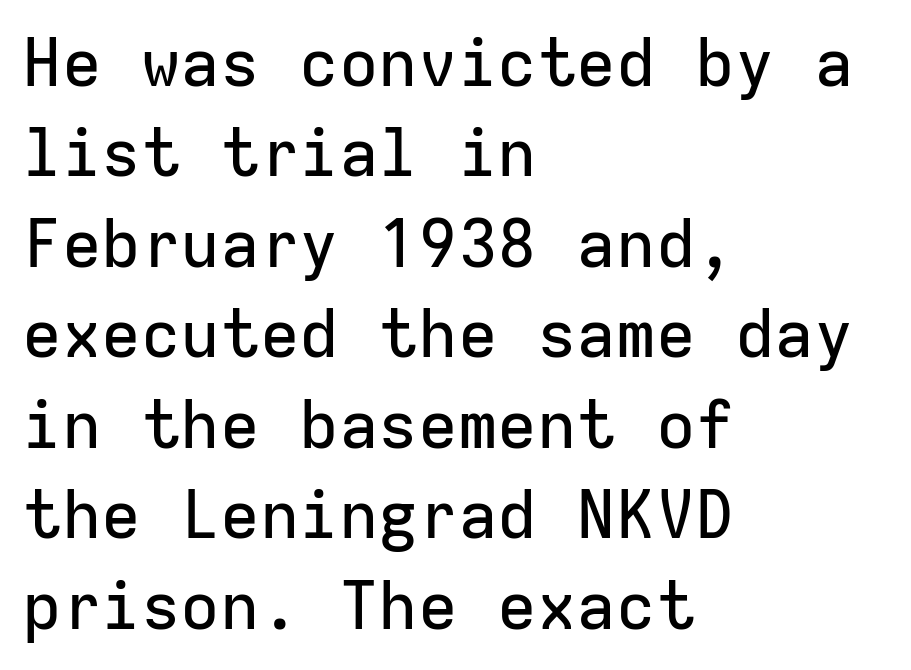
Horizontal alignment here is leftward, the default for most running prose. Each letter's strokes conclude bluntly, with no projecting serifs. This sample has the even, mechanical cadence of fixed-width lettering. This rendering features lettering with no underline.
